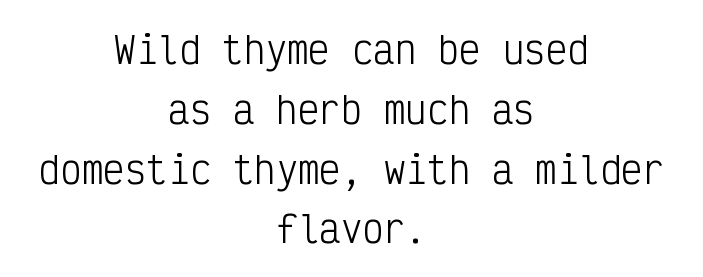
The designer went with a sans here, leaving each stem footless. The space beneath each line is pristine and unruled. Does the copy run flush right? No — it is centered line by line. The tracking reads as untouched default to a designer's eye. The leading is moderate, giving the passage an even texture.
